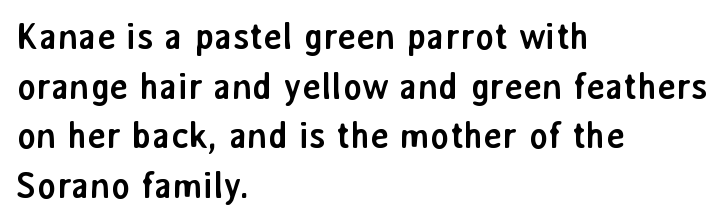
Font category for this specimen: sans-serif. The letters stand straight up with perfectly vertical stems. Compared with an ordinary text face, these strokes are far heavier — a full bold. Spacing verdict: proportional, widths tailored to each character. Notice how descenders clear the ascenders below comfortably — that's standard leading. Underline: absent.
